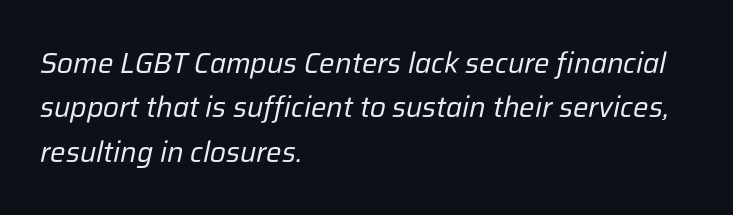
The image shows 29 px regular-weight type, italic (leaning right); set left-aligned, normal line spacing (1.53x), normal letter spacing, not underlined; low stroke contrast and a medium x-height.
